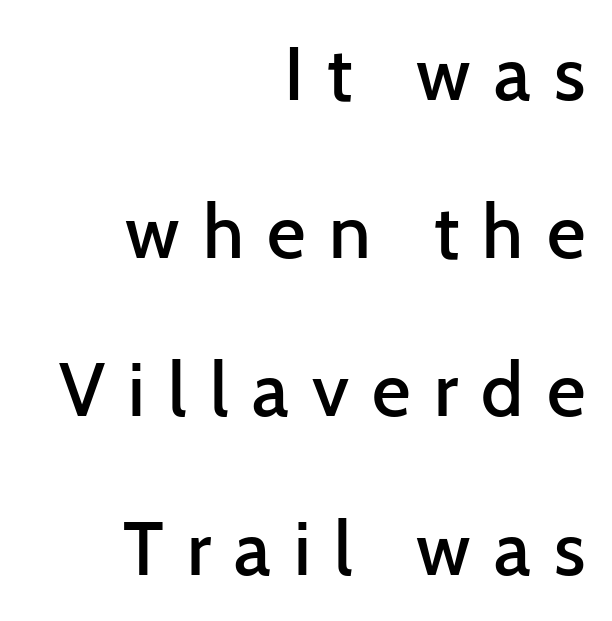
{"serif": "no", "italic": "no", "bold": "semi", "weight": "semibold", "width": "normal", "stroke_contrast": "low", "x_height": "medium", "monospaced": "no", "underline": "no", "align": "right", "line_spacing": "loose", "line_spacing_ratio": 2.11, "letter_spacing": "wide", "letter_spacing_em": 0.31, "glyph_px": 75}
